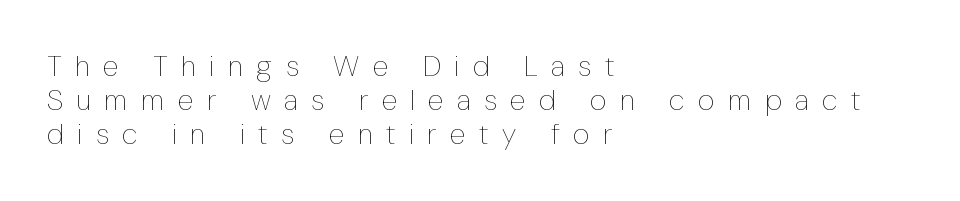
The paragraph has a hard left edge and a soft right edge. A typesetter would call this proportional, since set widths differ per character. Lines of text with bare space underneath. A roman cut, with each character standing at attention. These lines have a slow, spaced-out rhythm from letter to letter.
